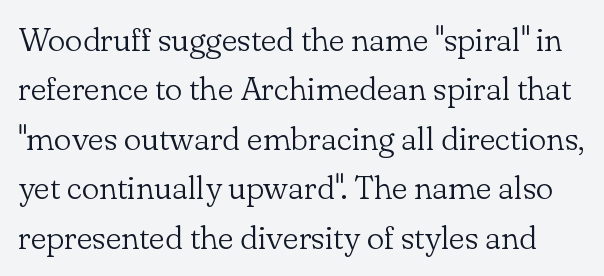
Honestly, the row spacing looks completely unremarkable. Spacing between characters is what you'd get straight out of the box. Check under the words: just untouched page. Font category for this specimen: serif.
